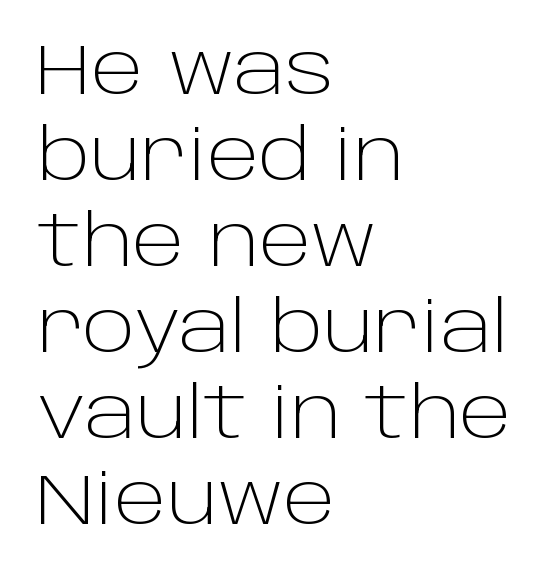
Q: Is the text bold? A: No.
Q: Is the text italic (slanted)? A: No, it is upright.
Q: Is the typeface a serif or a sans-serif typeface? A: Sans-serif.
Q: Is the text underlined? A: No.
Q: How is the paragraph aligned? A: Left-aligned.
Q: Is the spacing between letters normal or unusually wide? A: Normal.
Q: Width (condensed, normal, or wide)? A: Normal.
Q: Stroke contrast? A: Low.
Q: x-height? A: Large.
Q: Monospaced? A: No.
